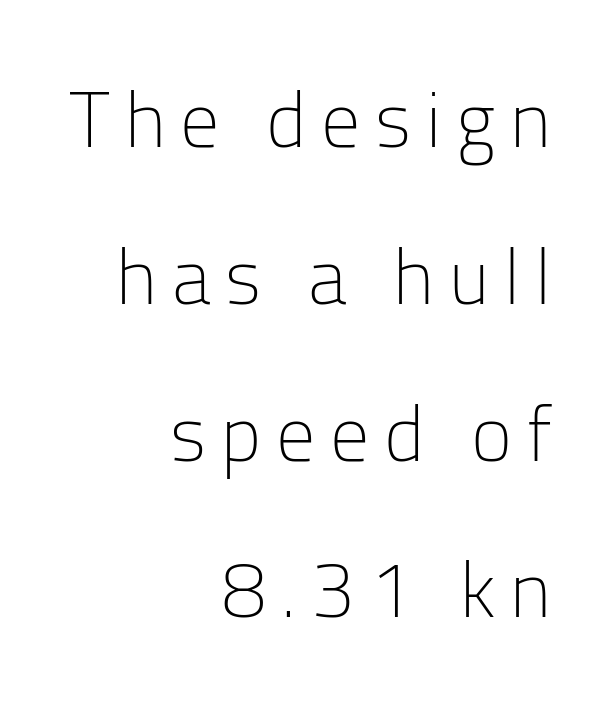
The image shows 78 px light sans-serif type, upright; set right-aligned, loose line spacing (2.01x), not underlined; low stroke contrast and a medium x-height.
